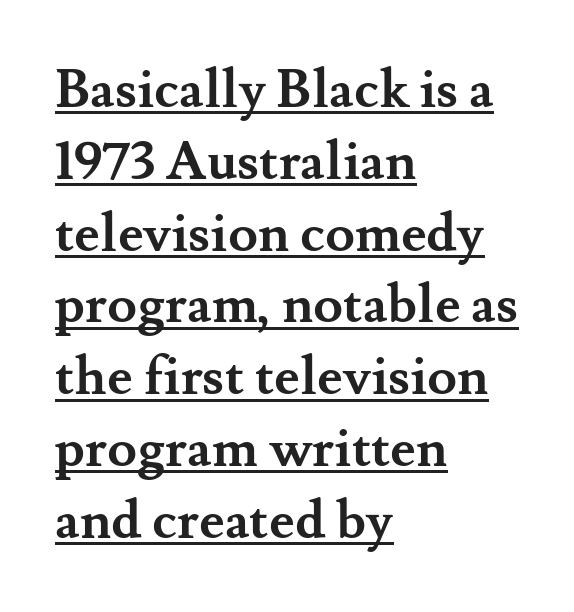
The image shows 54 px semibold serif type, upright; set left-aligned, normal line spacing (1.33x), normal letter spacing, underlined; medium stroke contrast and a small x-height.
